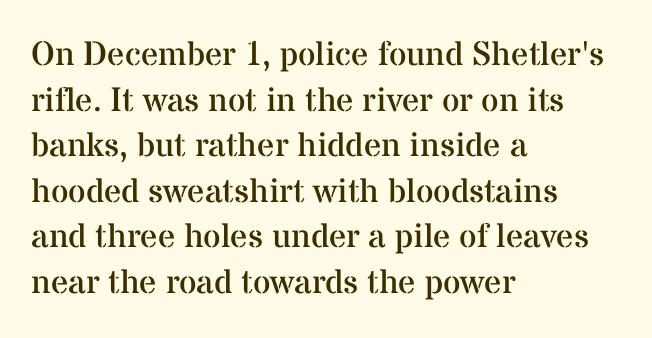
Q: Is the text bold? A: No.
Q: Is the text italic (slanted)? A: No, it is upright.
Q: Is the typeface a serif or a sans-serif typeface? A: Serif.
Q: Is the text underlined? A: No.
Q: How is the paragraph aligned? A: Left-aligned.
Q: Is the spacing between letters normal or unusually wide? A: Normal.
Q: Is the spacing between lines tight, normal or loose? A: Normal.
Q: Width (condensed, normal, or wide)? A: Normal.
Q: Stroke contrast? A: Medium.
Q: x-height? A: Medium.
Q: Monospaced? A: No.
